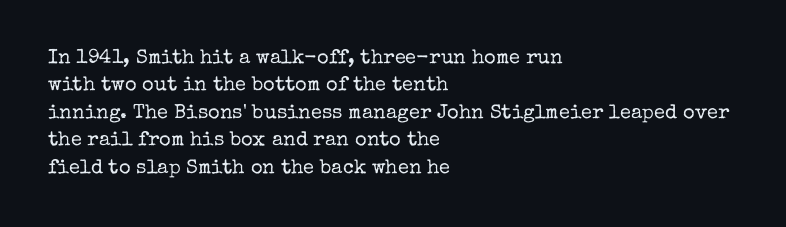
{"italic": "no", "bold": "no", "underline": "no", "align": "left", "line_spacing": "normal", "line_spacing_ratio": 1.37, "letter_spacing": "normal", "letter_spacing_em": 0.0, "glyph_px": 20}
